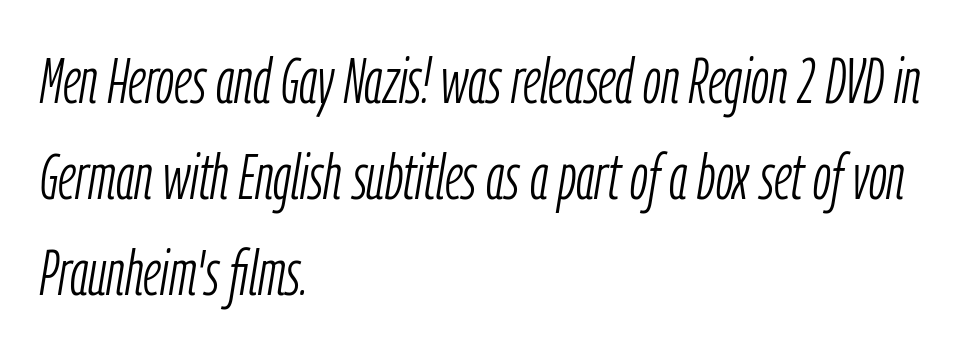
{"italic": "yes", "lean": "right", "slant_degrees": 9, "bold": "no", "weight": "light", "width": "condensed", "stroke_contrast": "low", "x_height": "medium", "monospaced": "no", "underline": "no", "align": "left", "line_spacing": "normal", "line_spacing_ratio": 1.48, "letter_spacing": "normal", "letter_spacing_em": 0.0, "glyph_px": 65}
